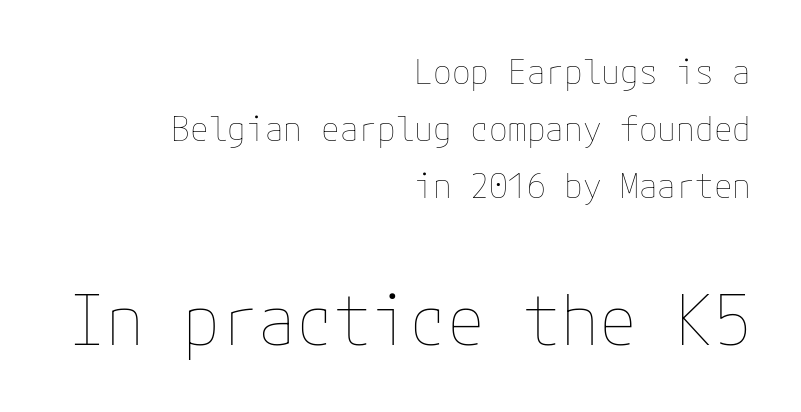
This is the regular roman posture of the typeface. In terms of leading, this rendering sits right in the middle. Where is the straight margin? On the right. Check the space under the baseline: it is left empty.
